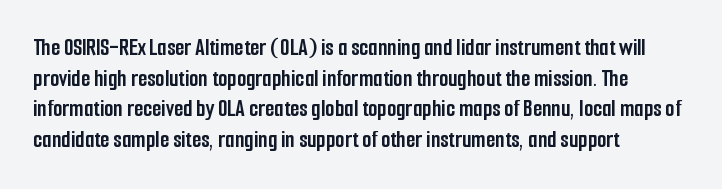
The image shows 24 px bold type, upright; set left-aligned, normal line spacing (1.28x), normal letter spacing, not underlined.
